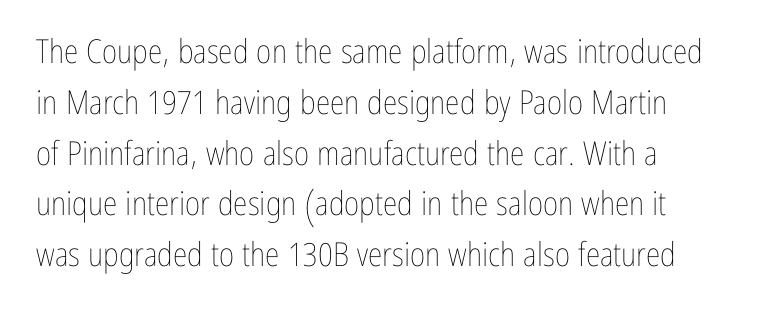
The image shows 33 px thin, condensed type, upright; set normal line spacing (1.54x), normal letter spacing, not underlined; low stroke contrast and a medium x-height.
